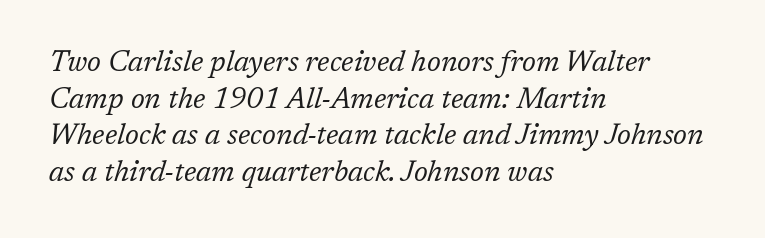
The image shows 29 px regular-weight serif type, italic (leaning right); set left-aligned, normal line spacing (1.26x), normal letter spacing, not underlined; low stroke contrast and a medium x-height.
